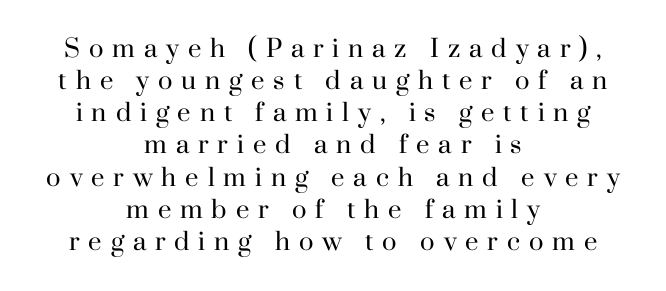
Q: Is the text bold? A: No.
Q: Is the text italic (slanted)? A: No, it is upright.
Q: Is the text underlined? A: No.
Q: How is the paragraph aligned? A: Centered.
Q: Is the spacing between letters normal or unusually wide? A: Unusually wide.
Q: Is the spacing between lines tight, normal or loose? A: Normal.
